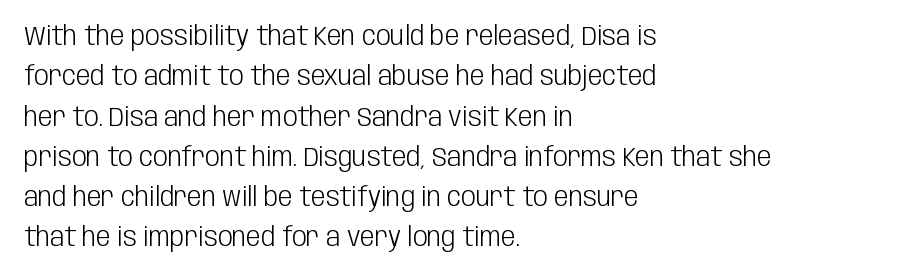
Check the space under the baseline: it is left empty. The type sits square on the baseline with zero lean. Line spacing here is normal. Casual observation: everything's shoved over to the left. Honestly, the letter spacing is just normal — you wouldn't notice it.
